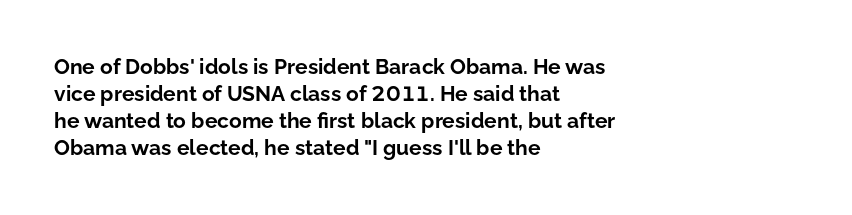
{"italic": "no", "bold": "yes", "underline": "no", "align": "left", "line_spacing": "normal", "line_spacing_ratio": 1.29, "letter_spacing": "normal", "letter_spacing_em": 0.0, "glyph_px": 21}
